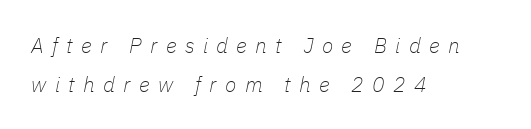
Q: Is the text bold? A: No.
Q: Is the text italic (slanted)? A: Yes, it leans right by about 11 degrees.
Q: Is the text underlined? A: No.
Q: How is the paragraph aligned? A: Left-aligned.
Q: Is the spacing between letters normal or unusually wide? A: Unusually wide.
